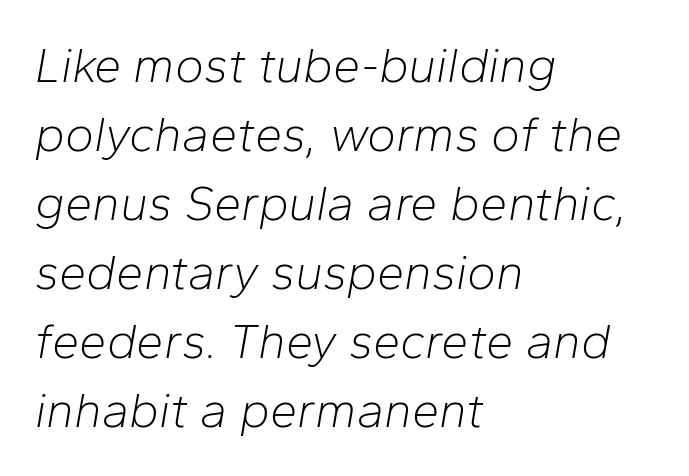
Q: Is the text bold? A: No.
Q: Is the text italic (slanted)? A: Yes, it leans right by about 10 degrees.
Q: Is the text underlined? A: No.
Q: How is the paragraph aligned? A: Left-aligned.
Q: Is the spacing between letters normal or unusually wide? A: Normal.
Q: Is the spacing between lines tight, normal or loose? A: Normal.
Q: Width (condensed, normal, or wide)? A: Normal.
Q: Stroke contrast? A: Low.
Q: x-height? A: Medium.
Q: Monospaced? A: No.
